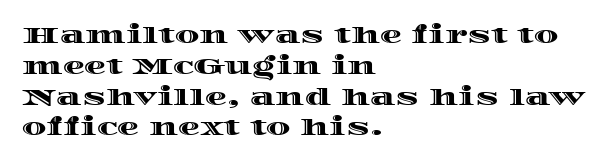
A classic flush-left, rag-right setting is used for this passage. Rendered with straight, roman letterforms. The rendering uses a moderate line-height, typical for paragraphs. In terms of letterspacing, this is plain default setting.
